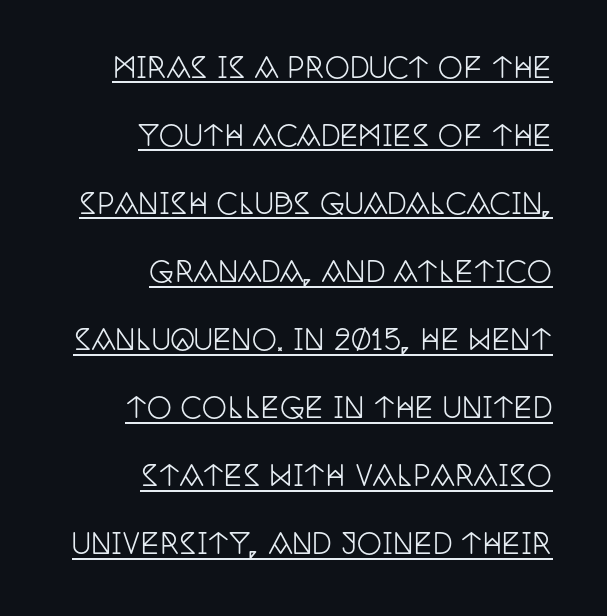
The image shows 28 px condensed serif type, upright; set right-aligned, loose line spacing (2.43x), normal letter spacing, underlined; low stroke contrast and a large x-height.
